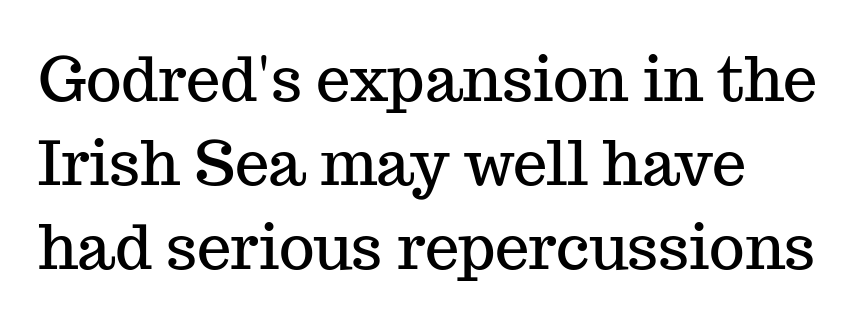
Q: Is the text italic (slanted)? A: No, it is upright.
Q: Is the typeface a serif or a sans-serif typeface? A: Serif.
Q: Is the text underlined? A: No.
Q: Is the spacing between letters normal or unusually wide? A: Normal.
Q: Is the spacing between lines tight, normal or loose? A: Normal.
Q: Width (condensed, normal, or wide)? A: Normal.
Q: Stroke contrast? A: Medium.
Q: x-height? A: Medium.
Q: Monospaced? A: No.
